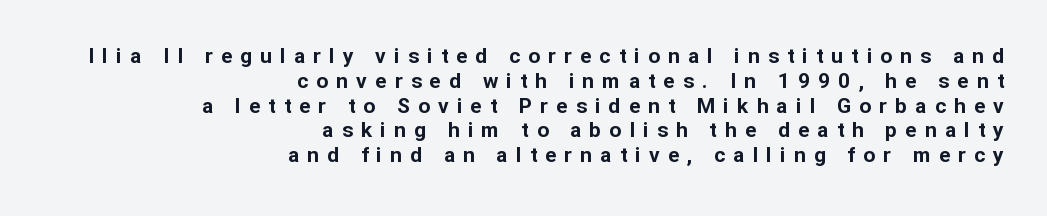
The image shows 21 px bold type, upright; set right-aligned, line spacing 1.18x, unusually wide letter spacing (+0.39 em), not underlined.
